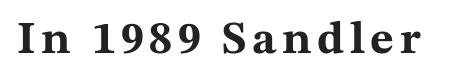
{"serif": "yes", "italic": "no", "bold": "yes", "weight": "bold", "width": "wide", "stroke_contrast": "medium", "x_height": "medium", "monospaced": "no", "underline": "no", "glyph_px": 46}
